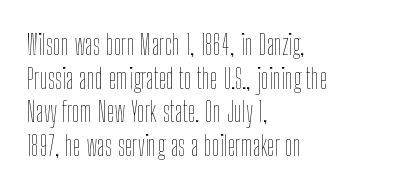
Note the varied advance widths — an 'i' is clearly narrower than an 'm'. Compared with a centered layout, this one pins lines to the left instead. Is the letter spacing exaggerated? No — it looks like the ordinary default. Quick note: underline off. On a weight scale, this lands at 450 or below. The font's upright variant was chosen for this text.
